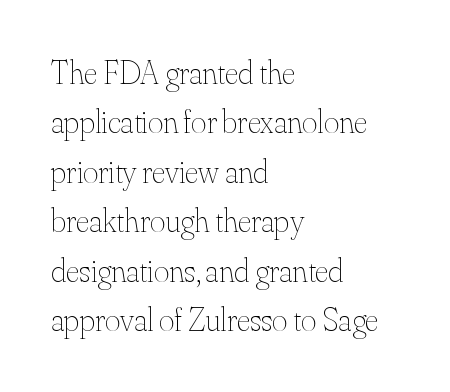
{"italic": "no", "bold": "no", "weight": "thin", "width": "normal", "stroke_contrast": "medium", "x_height": "small", "monospaced": "no", "underline": "no", "align": "left", "line_spacing": "normal", "line_spacing_ratio": 1.5, "letter_spacing": "normal", "letter_spacing_em": 0.0, "glyph_px": 33}
